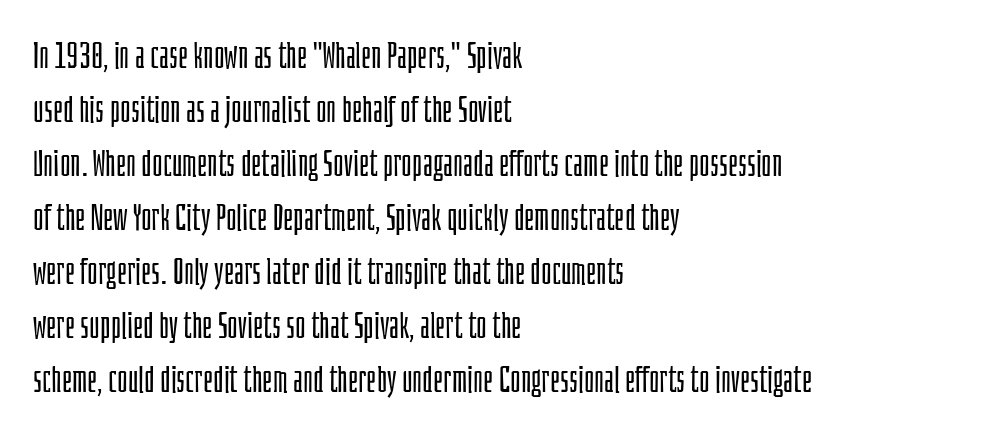
The letters sit at their default tracking, neither squeezed nor spread. Honestly, there is no underline to notice here at all. This sample keeps an unexceptional amount of space between lines. These lines were composed using upright roman letters. The designer went with a sans here, leaving each stem footless.
